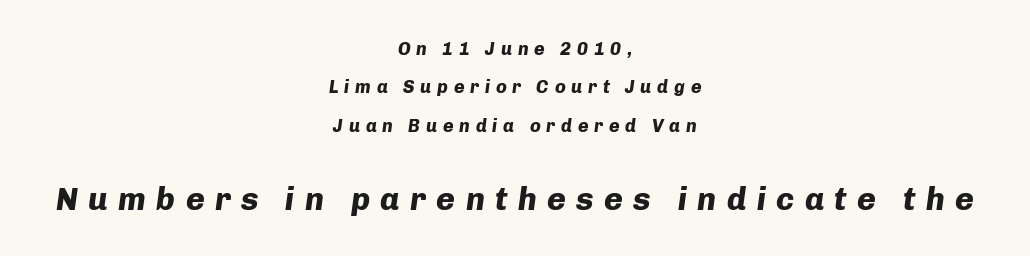
Q: Is the text bold? A: Yes.
Q: Is the text italic (slanted)? A: Yes, it leans right by about 8 degrees.
Q: Is the text underlined? A: No.
Q: How is the paragraph aligned? A: Centered.
Q: Is the spacing between letters normal or unusually wide? A: Unusually wide.
Q: Is the spacing between lines tight, normal or loose? A: Loose.
Q: Which block of text is set in a larger size, the first (top) or the second (bottom)? A: The second (bottom) one.
Q: Width (condensed, normal, or wide)? A: Normal.
Q: Stroke contrast? A: Low.
Q: x-height? A: Medium.
Q: Monospaced? A: No.
